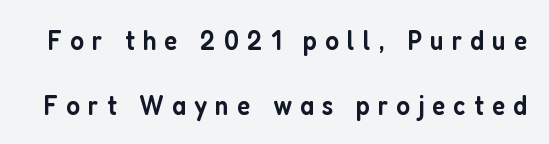
Nope, not italic — everything's standing straight. How heavy is the stroke? Medium-heavy — a semibold, shy of bold. Leading: increased. Type without underlining. Each letter's strokes conclude bluntly, with no projecting serifs. Spacing verdict: proportional, widths tailored to each character.
